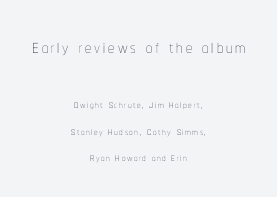
Q: Is the text bold? A: No.
Q: Is the text italic (slanted)? A: No, it is upright.
Q: Is the text underlined? A: No.
Q: How is the paragraph aligned? A: Centered.
Q: Which block of text is set in a larger size, the first (top) or the second (bottom)? A: The first (top) one.
